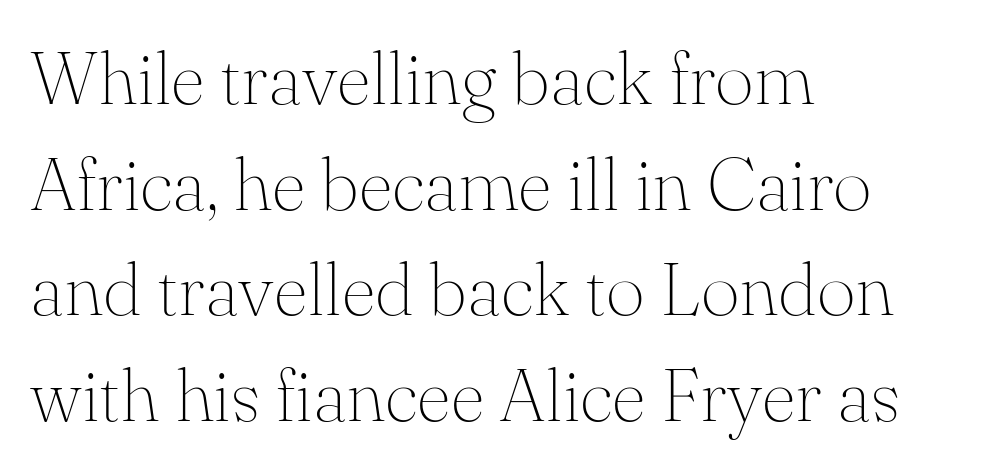
Type style note: has serifs. Rows of type keep a routine distance in the vertical direction. Ink coverage per letter is moderate at most. Horizontally, the lines are justified to the leading edge only. You could not count columns in this text — the font is proportionally spaced.
